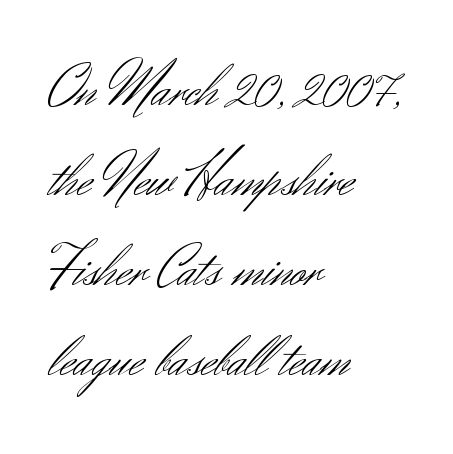
The image shows 60 px light sans-serif type; set left-aligned, normal line spacing (1.5x), normal letter spacing, not underlined; medium stroke contrast and a small x-height.
